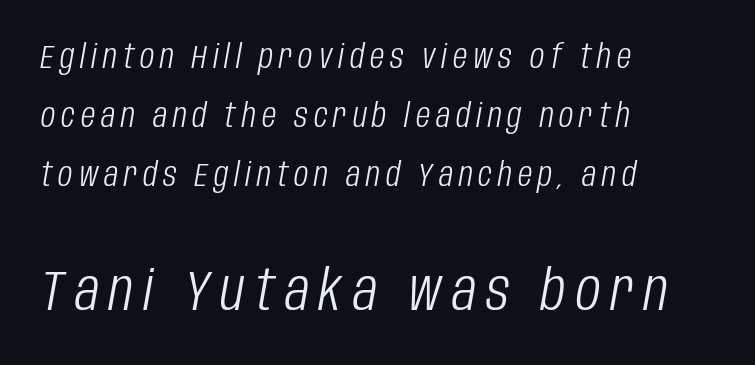
Q: Is the text bold? A: No.
Q: Is the text italic (slanted)? A: Yes, it leans right by about 10 degrees.
Q: Is the text underlined? A: No.
Q: How is the paragraph aligned? A: Left-aligned.
Q: Which block of text is set in a larger size, the first (top) or the second (bottom)? A: The second (bottom) one.
Q: Width (condensed, normal, or wide)? A: Condensed.
Q: Stroke contrast? A: Low.
Q: x-height? A: Large.
Q: Monospaced? A: No.
